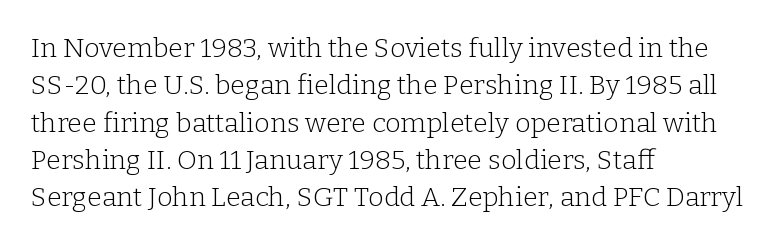
The image shows 27 px text type, upright; set left-aligned, normal line spacing (1.38x), normal letter spacing, not underlined.
